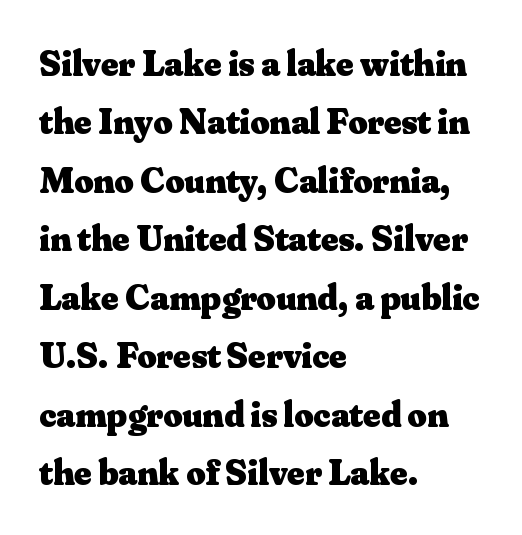
Every character sits straight up, as roman type does. A bare baseline throughout the passage. Notice how thick the strokes are: this is what a full bold looks like. The face used here is rendered with its standard letterfit. Each line starts at the same left margin while the right side varies.
